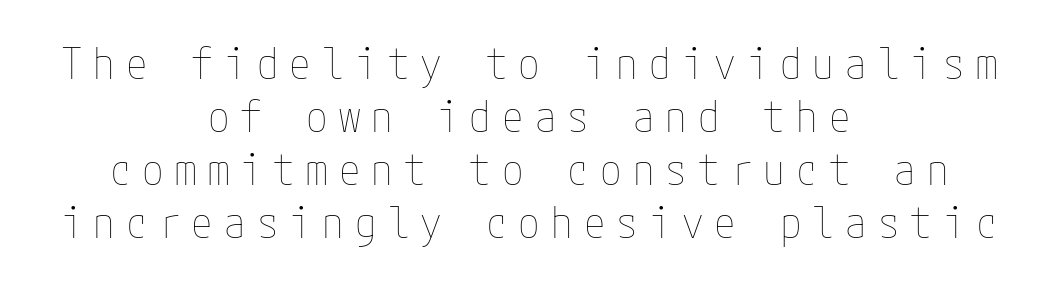
Each stroke keeps to a modest, everyday thickness or less. This is the regular roman posture of the typeface. Reading down the block, each line starts at a different indent, mirrored at its end. The horizontal fit of the characters is loose and conspicuously gappy. The string is rendered with underlining switched off.
